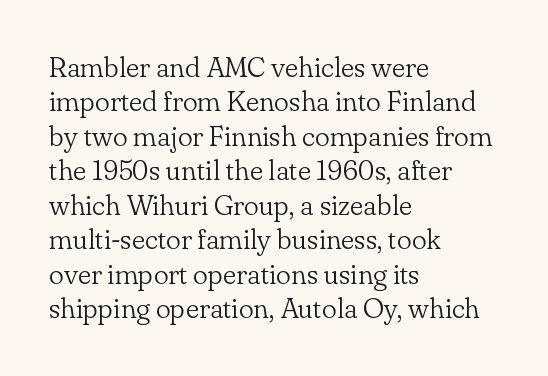
The image shows 28 px light serif type, upright; set left-aligned, line spacing 1.23x, normal letter spacing, not underlined; low stroke contrast and a small x-height.
